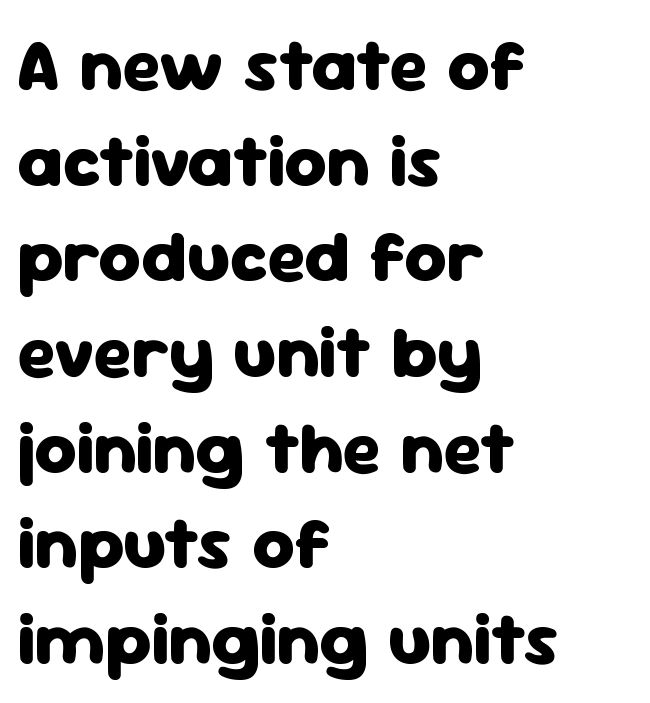
{"serif": "no", "italic": "no", "bold": "yes", "weight": "heavy", "width": "normal", "stroke_contrast": "low", "x_height": "medium", "monospaced": "no", "underline": "no", "align": "left", "line_spacing": "normal", "line_spacing_ratio": 1.31, "letter_spacing": "normal", "letter_spacing_em": 0.0, "glyph_px": 73}
